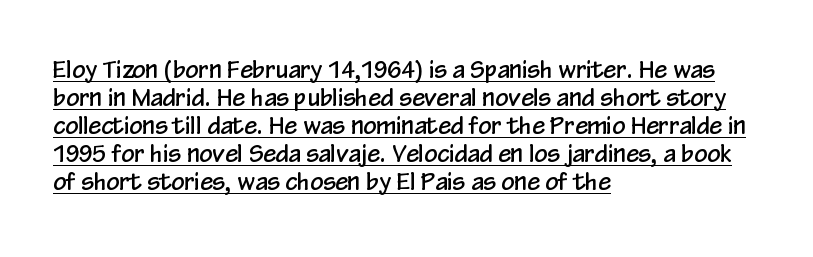
{"italic": "no", "underline": "yes", "align": "left", "line_spacing_ratio": 1.22, "letter_spacing": "normal", "letter_spacing_em": 0.0, "glyph_px": 23}
